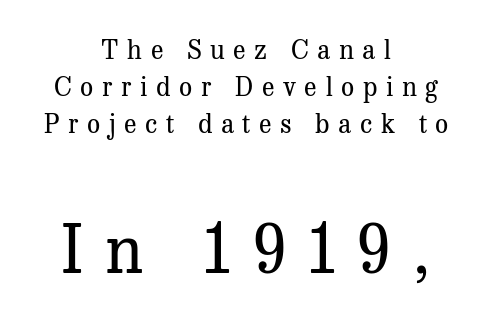
The letters are spread apart with noticeably loose tracking. Type size steps up from the first block to the second. Interline gaps are of average width in this sample. The weight would be labelled regular, book, light, or lighter still. The lettering holds an erect, upright posture throughout.
